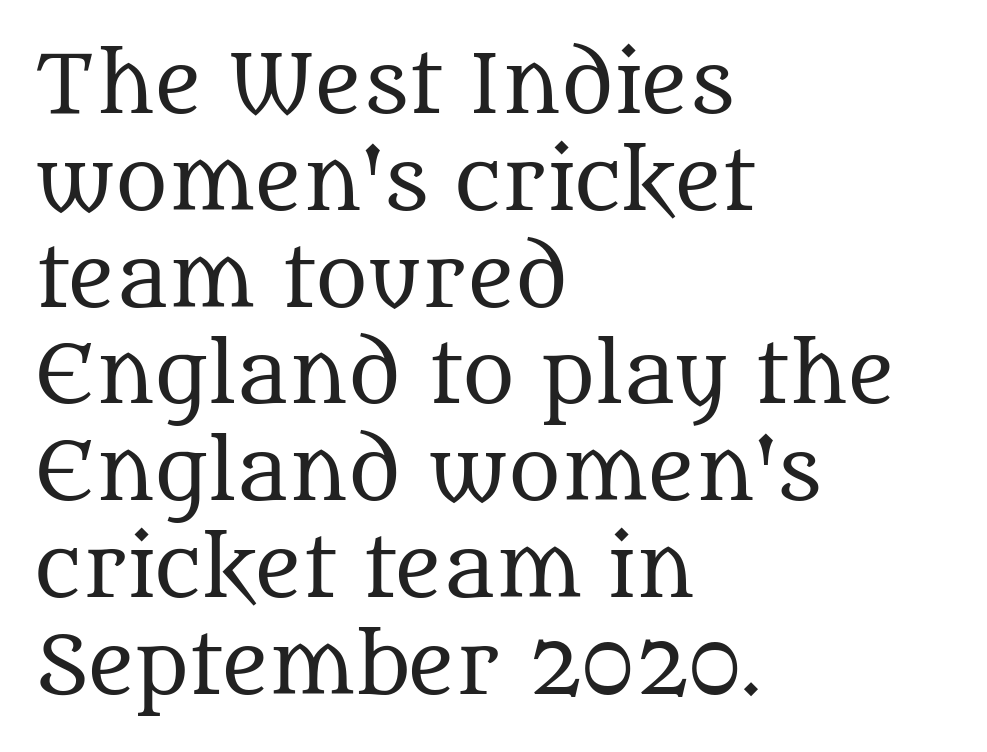
The image shows 80 px regular-weight serif type, upright; set left-aligned, line spacing 1.21x, normal letter spacing, not underlined; medium stroke contrast and a large x-height.
